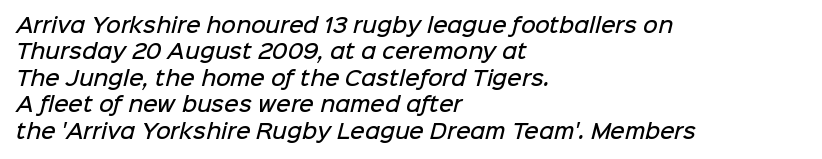
Q: Is the text bold? A: Semi-bold.
Q: Is the text underlined? A: No.
Q: How is the paragraph aligned? A: Left-aligned.
Q: Is the spacing between letters normal or unusually wide? A: Normal.
Q: Is the spacing between lines tight, normal or loose? A: Normal.
